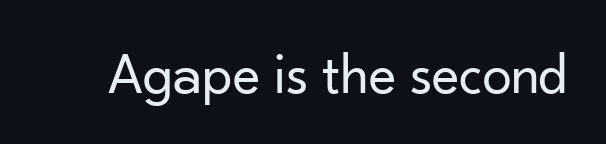
The image shows 59 px regular-weight sans-serif type, upright; set normal letter spacing, not underlined; low stroke contrast and a small x-height.
